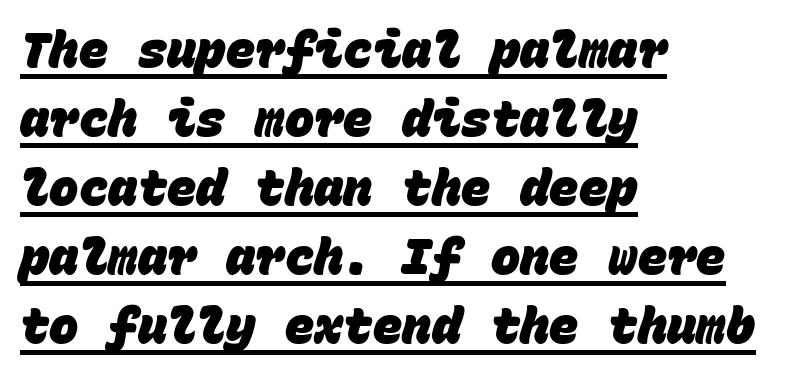
{"serif": "no", "bold": "yes", "weight": "heavy", "width": "normal", "stroke_contrast": "low", "x_height": "large", "monospaced": "yes", "underline": "yes", "align": "left", "line_spacing": "normal", "line_spacing_ratio": 1.41, "letter_spacing": "normal", "letter_spacing_em": 0.0, "glyph_px": 49}
